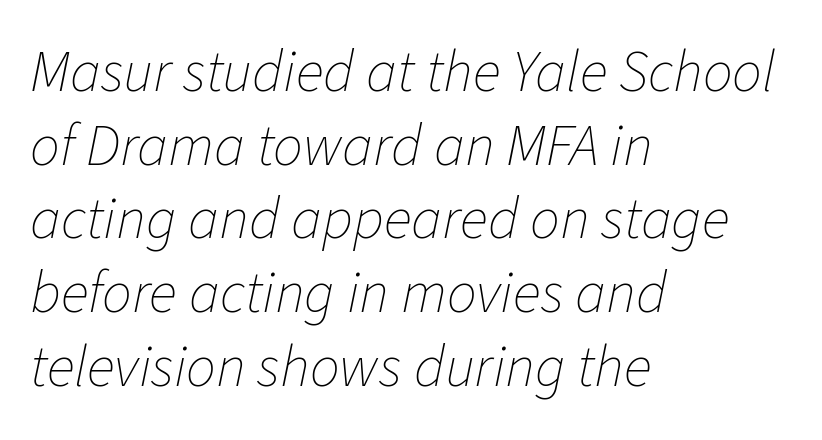
The ragged edge is on the right, which tells us the setting is flush left. Unmarked baselines from the first word to the last. Character widths vary here, with narrow letters taking less room than wide ones. The block of text has a typical density, with ordinary space between rows. Tracking here is standard; glyphs follow each other at the usual distance.
